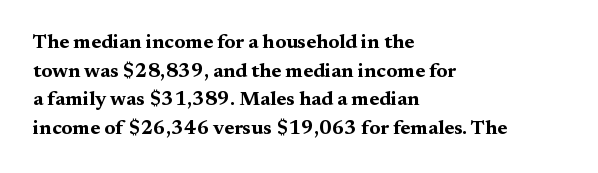
Q: Is the text bold? A: Yes.
Q: Is the text italic (slanted)? A: No, it is upright.
Q: Is the text underlined? A: No.
Q: How is the paragraph aligned? A: Left-aligned.
Q: Is the spacing between letters normal or unusually wide? A: Normal.
Q: Is the spacing between lines tight, normal or loose? A: Normal.
